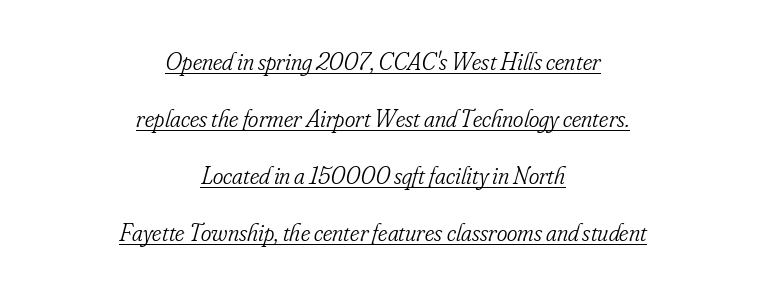
The image shows 25 px text type, italic (leaning right); set centered, loose line spacing (2.28x), normal letter spacing, underlined.
